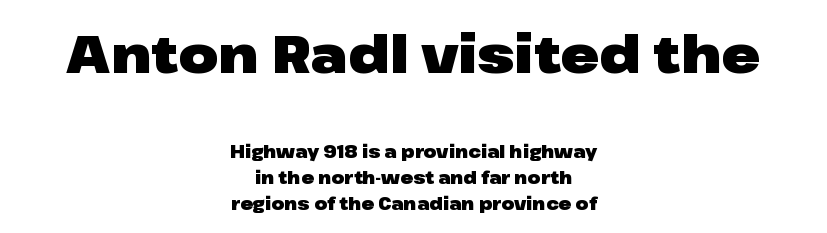
{"serif": "no", "italic": "no", "bold": "yes", "weight": "heavy", "width": "wide", "stroke_contrast": "low", "x_height": "medium", "monospaced": "no", "underline": "no", "align": "center", "line_spacing": "normal", "line_spacing_ratio": 1.54, "letter_spacing": "normal", "letter_spacing_em": 0.0, "larger_block": "first", "size_ratio": 3.06, "glyph_px": 52}
